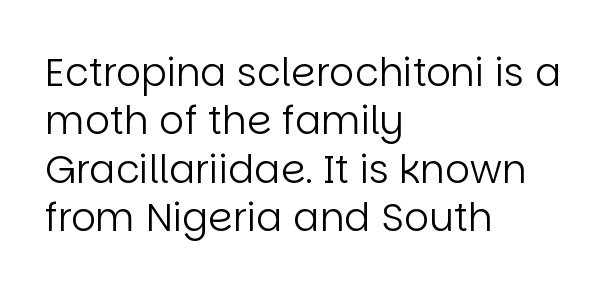
{"serif": "no", "italic": "no", "bold": "no", "weight": "regular", "width": "normal", "stroke_contrast": "low", "x_height": "large", "monospaced": "no", "underline": "no", "align": "left", "line_spacing_ratio": 1.24, "letter_spacing": "normal", "letter_spacing_em": 0.0, "glyph_px": 39}
